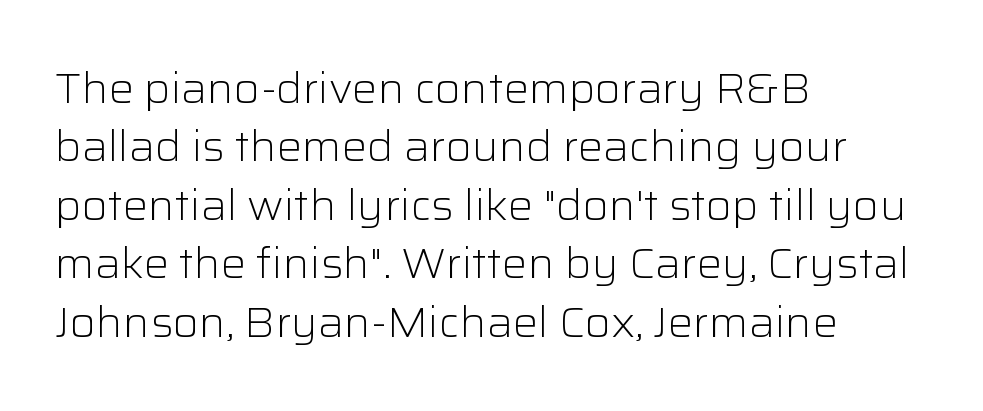
Q: Is the text bold? A: No.
Q: Is the text italic (slanted)? A: No, it is upright.
Q: Is the typeface a serif or a sans-serif typeface? A: Sans-serif.
Q: Is the text underlined? A: No.
Q: How is the paragraph aligned? A: Left-aligned.
Q: Is the spacing between letters normal or unusually wide? A: Normal.
Q: Is the spacing between lines tight, normal or loose? A: Normal.
Q: Width (condensed, normal, or wide)? A: Normal.
Q: Stroke contrast? A: Low.
Q: x-height? A: Medium.
Q: Monospaced? A: No.
